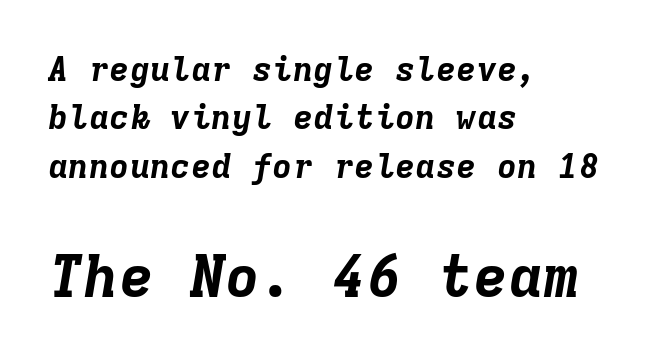
Q: Is the text bold? A: Yes.
Q: Is the text italic (slanted)? A: Yes, it leans right by about 9 degrees.
Q: Is the text underlined? A: No.
Q: How is the paragraph aligned? A: Left-aligned.
Q: Is the spacing between letters normal or unusually wide? A: Normal.
Q: Is the spacing between lines tight, normal or loose? A: Normal.
Q: Which block of text is set in a larger size, the first (top) or the second (bottom)? A: The second (bottom) one.
Q: Width (condensed, normal, or wide)? A: Normal.
Q: Stroke contrast? A: Low.
Q: x-height? A: Medium.
Q: Monospaced? A: Yes.
